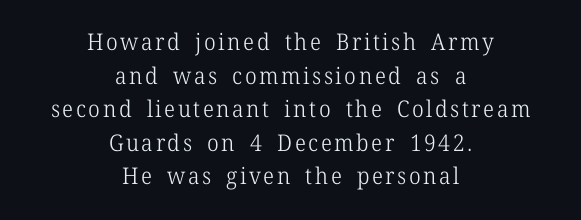
The lettering holds an erect, upright posture throughout. Stroke thickness stays within the range of a standard reading face or lighter. Teacher's note: observe the equal gaps on both sides — that is centered alignment. The glyphs are unaccompanied by any horizontal stroke below them. Regular leading.
